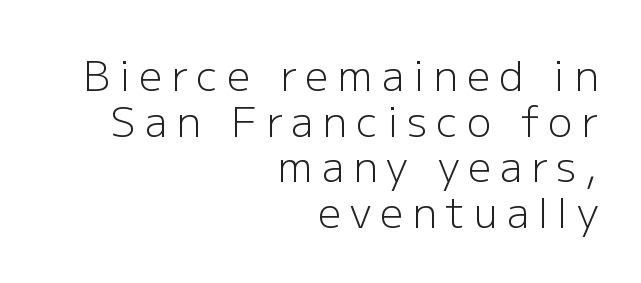
Q: Is the text bold? A: No.
Q: Is the text italic (slanted)? A: No, it is upright.
Q: Is the typeface a serif or a sans-serif typeface? A: Sans-serif.
Q: Is the text underlined? A: No.
Q: How is the paragraph aligned? A: Right-aligned.
Q: Is the spacing between letters normal or unusually wide? A: Unusually wide.
Q: Is the spacing between lines tight, normal or loose? A: Tight.
Q: Width (condensed, normal, or wide)? A: Normal.
Q: Stroke contrast? A: Low.
Q: x-height? A: Medium.
Q: Monospaced? A: No.
